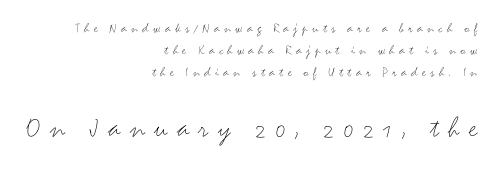
The image shows 30 px light, wide sans-serif type; set right-aligned, normal line spacing (1.57x), unusually wide letter spacing (+0.31 em), not underlined; the second (bottom) block is 2.14x larger; medium stroke contrast and a small x-height.
